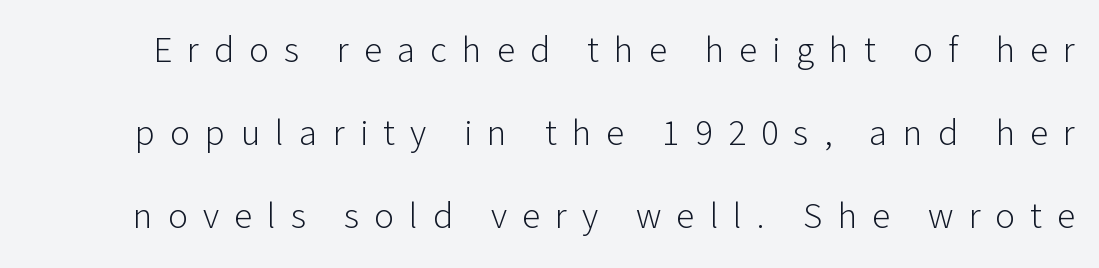
The image shows 37 px light sans-serif type, upright; set loose line spacing (2.25x), unusually wide letter spacing (+0.41 em), not underlined; low stroke contrast and a medium x-height.
